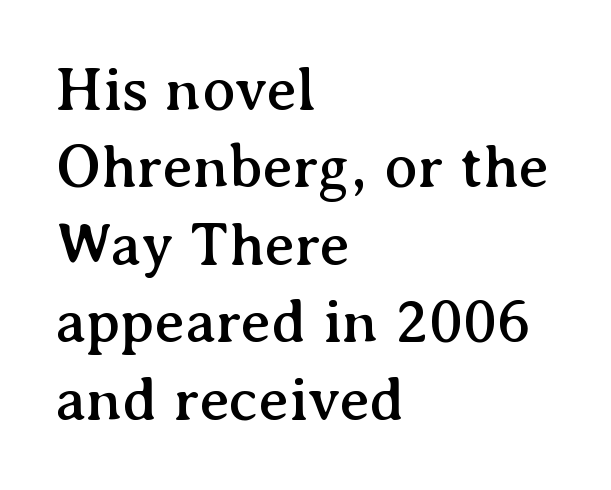
Font category for this specimen: serif. The text block is weighted toward the left margin, trailing off unevenly rightward. The rendering uses natural spacing where letterforms have individual widths. Words float on clear page, feet unadorned.
